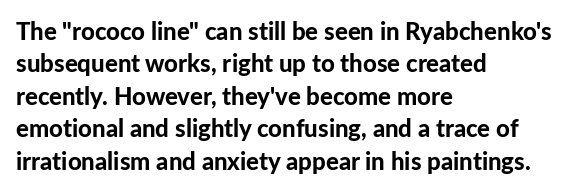
The image shows 24 px bold type, upright; set left-aligned, normal line spacing (1.35x), normal letter spacing, not underlined.
